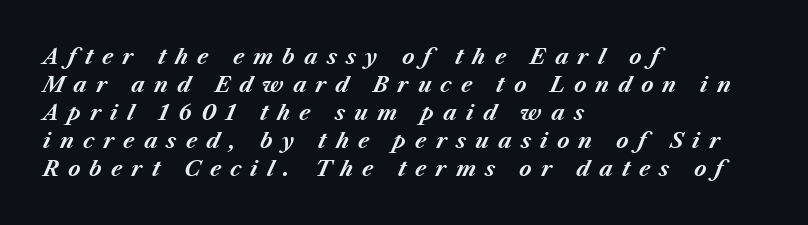
The image shows 21 px bold type, italic (leaning right); set left-aligned, normal line spacing (1.33x), unusually wide letter spacing (+0.43 em), not underlined.
